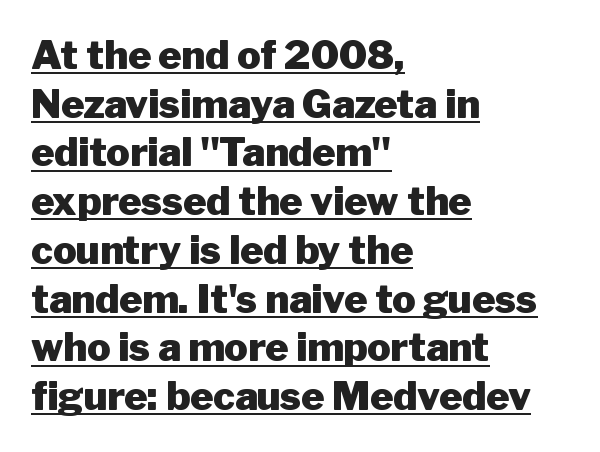
The vertical gap from one line to the next is medium. Ascenders rise straight up at ninety degrees. The font family rendered here belongs to the sans-serif group. The passage shown has conventional tracking throughout.
